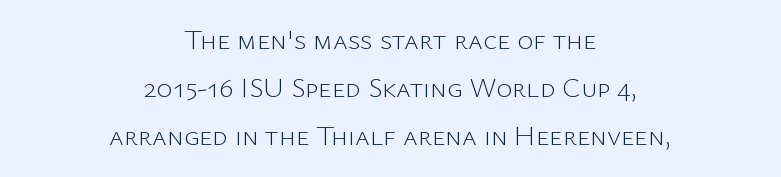
The image shows 28 px light sans-serif type, upright; set centered, line spacing 1.71x, normal letter spacing, not underlined; low stroke contrast and a medium x-height.
